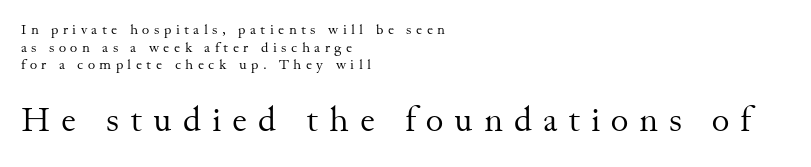
The image shows 34 px regular-weight serif type, upright; set left-aligned, normal line spacing (1.26x), unusually wide letter spacing (+0.32 em), not underlined; the second (bottom) block is 2.43x larger; medium stroke contrast and a small x-height.
